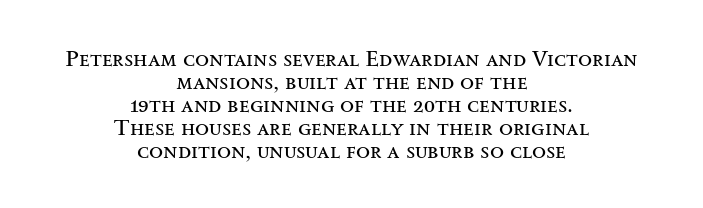
{"italic": "no", "bold": "no", "underline": "no", "align": "center", "line_spacing": "tight", "line_spacing_ratio": 1.0, "letter_spacing": "normal", "letter_spacing_em": 0.0, "glyph_px": 23}
